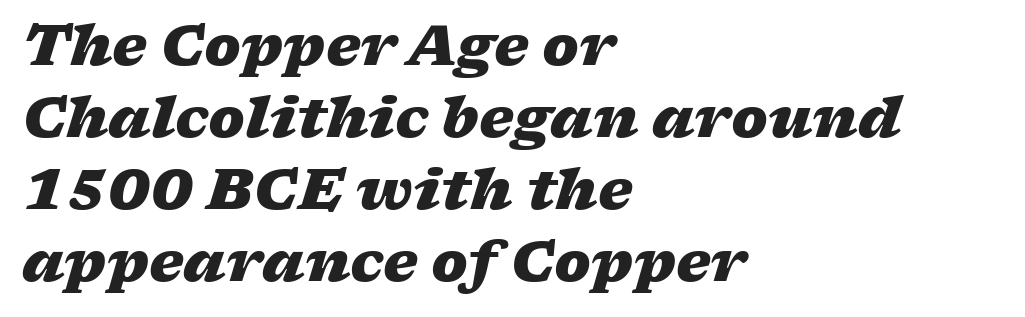
{"italic": "yes", "lean": "right", "slant_degrees": 17, "bold": "yes", "weight": "heavy", "width": "wide", "stroke_contrast": "low", "x_height": "medium", "monospaced": "no", "underline": "no", "align": "left", "line_spacing": "normal", "line_spacing_ratio": 1.31, "letter_spacing": "normal", "letter_spacing_em": 0.0, "glyph_px": 55}
